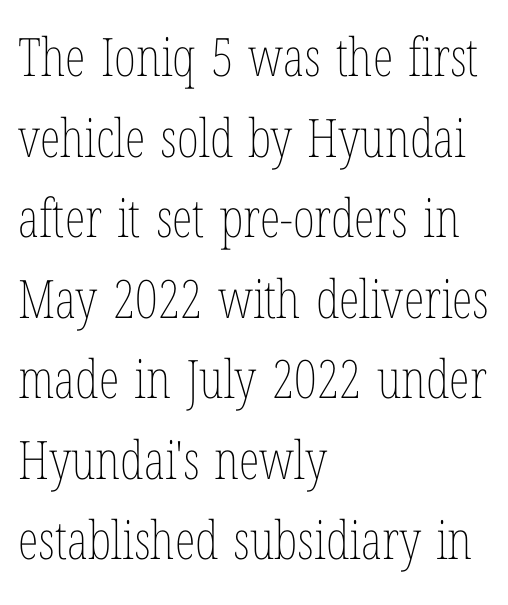
Q: Is the text bold? A: No.
Q: Is the text italic (slanted)? A: No, it is upright.
Q: Is the text underlined? A: No.
Q: How is the paragraph aligned? A: Left-aligned.
Q: Is the spacing between letters normal or unusually wide? A: Normal.
Q: Is the spacing between lines tight, normal or loose? A: Normal.
Q: Width (condensed, normal, or wide)? A: Condensed.
Q: Stroke contrast? A: Low.
Q: x-height? A: Medium.
Q: Monospaced? A: No.
